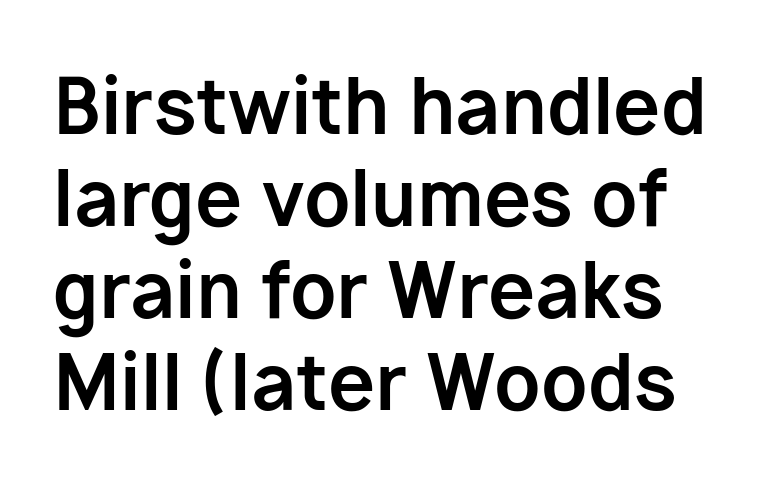
Q: Is the text bold? A: Yes.
Q: Is the text italic (slanted)? A: No, it is upright.
Q: Is the typeface a serif or a sans-serif typeface? A: Sans-serif.
Q: Is the text underlined? A: No.
Q: Is the spacing between letters normal or unusually wide? A: Normal.
Q: Width (condensed, normal, or wide)? A: Normal.
Q: Stroke contrast? A: Low.
Q: x-height? A: Medium.
Q: Monospaced? A: No.
